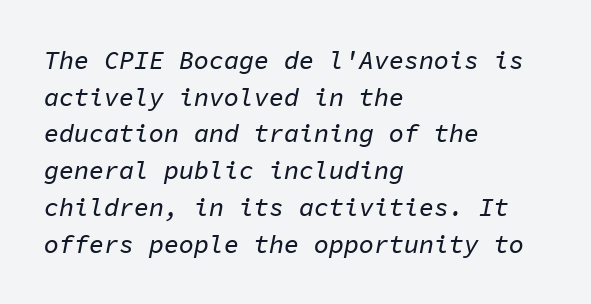
The image shows 25 px text type, italic (leaning right); set left-aligned, normal line spacing (1.47x), normal letter spacing, not underlined.
